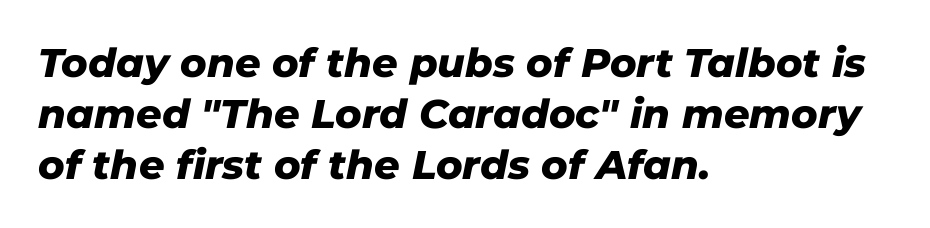
{"italic": "yes", "lean": "right", "slant_degrees": 11, "bold": "yes", "weight": "heavy", "width": "normal", "stroke_contrast": "low", "x_height": "medium", "monospaced": "no", "underline": "no", "align": "left", "line_spacing": "normal", "line_spacing_ratio": 1.27, "letter_spacing": "normal", "letter_spacing_em": 0.0, "glyph_px": 40}
